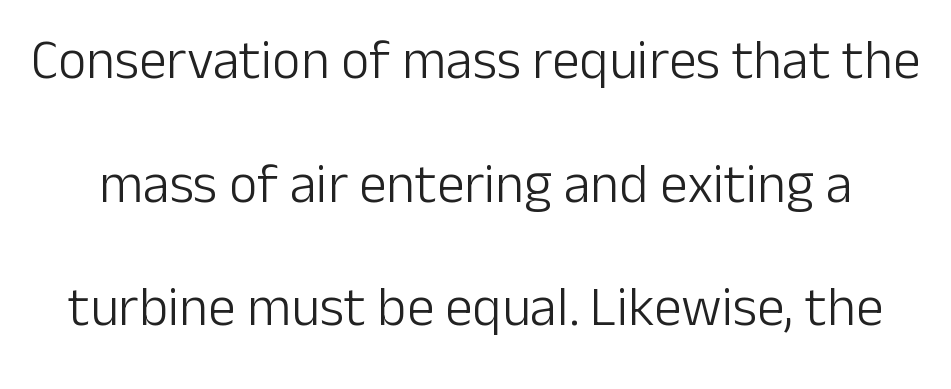
The passage shown is typed in a proportional face where columns would drift. In terms of posture, this sample is upright. Decoration check: the copy has no underline. This sample trades compactness for vertical openness between lines. The font family rendered here belongs to the sans-serif group. A typesetter would call this zero additional tracking.
